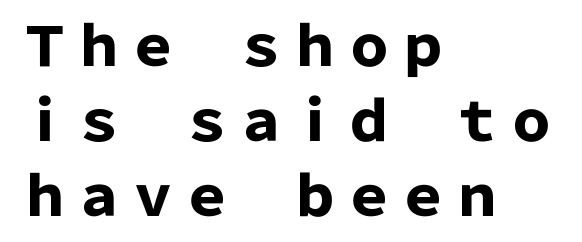
The image shows 54 px heavy sans-serif type, upright; set left-aligned, normal line spacing (1.39x), normal letter spacing, not underlined; low stroke contrast and a medium x-height.
